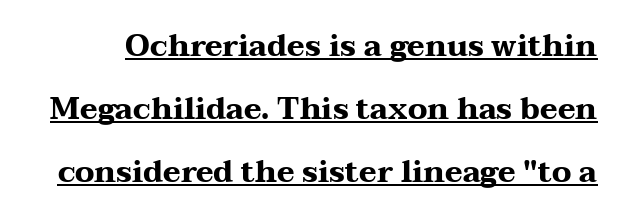
The image shows 30 px heavy, wide serif type, upright; set loose line spacing (2.1x), normal letter spacing, underlined; medium stroke contrast and a medium x-height.
